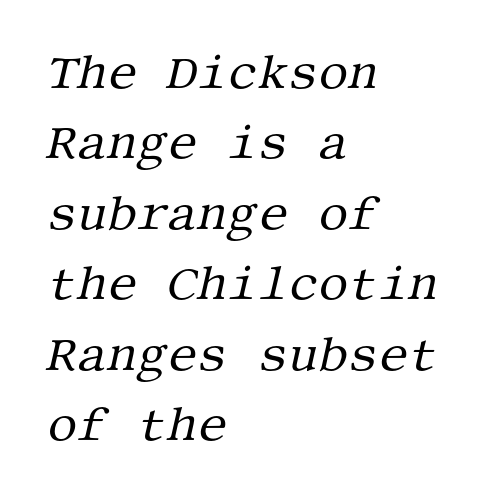
Stroke mass is kept to a normal reading level or below. The tracking reads as untouched default to a designer's eye. Italic? Definitely — the glyphs are oblique. Does the copy run flush right? No — it runs flush left. Whoever set this chose a conventional vertical rhythm.
